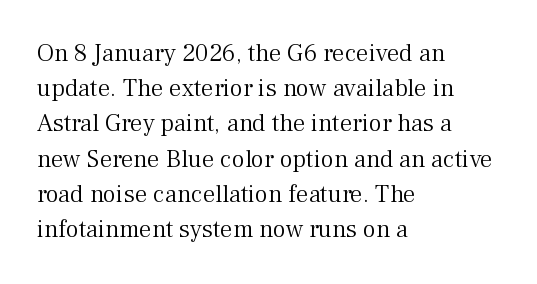
Q: Is the text bold? A: No.
Q: Is the text italic (slanted)? A: No, it is upright.
Q: Is the text underlined? A: No.
Q: How is the paragraph aligned? A: Left-aligned.
Q: Is the spacing between letters normal or unusually wide? A: Normal.
Q: Is the spacing between lines tight, normal or loose? A: Normal.
